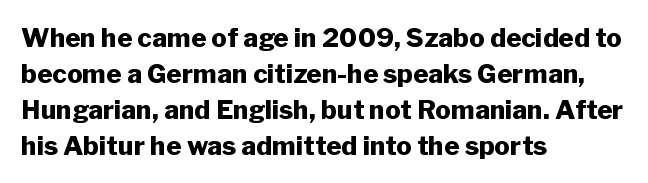
Weight: bold. Inter-character spacing is left at the font's built-in metrics. Check the space under the baseline: it is left empty. These lines sit exactly where default settings would place them. Compared with a centered layout, this one pins lines to the left instead.
